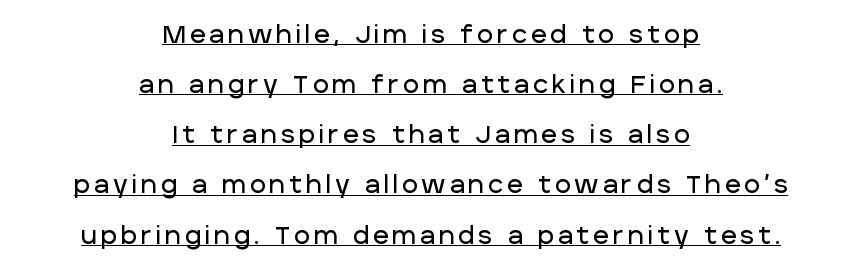
{"italic": "no", "underline": "yes", "align": "center", "line_spacing": "loose", "line_spacing_ratio": 2.09, "glyph_px": 24}
